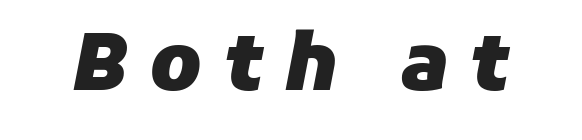
Q: Is the text bold? A: Yes.
Q: Is the text italic (slanted)? A: Yes, it leans right by about 11 degrees.
Q: Is the text underlined? A: No.
Q: Is the spacing between letters normal or unusually wide? A: Unusually wide.
Q: Width (condensed, normal, or wide)? A: Normal.
Q: Stroke contrast? A: Low.
Q: x-height? A: Medium.
Q: Monospaced? A: No.
